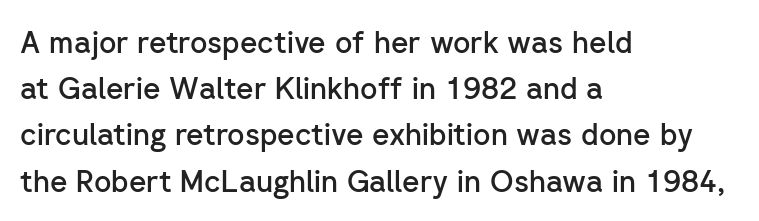
Q: Is the text bold? A: Semi-bold.
Q: Is the text italic (slanted)? A: No, it is upright.
Q: Is the typeface a serif or a sans-serif typeface? A: Sans-serif.
Q: Is the text underlined? A: No.
Q: How is the paragraph aligned? A: Left-aligned.
Q: Is the spacing between letters normal or unusually wide? A: Normal.
Q: Is the spacing between lines tight, normal or loose? A: Normal.
Q: Width (condensed, normal, or wide)? A: Normal.
Q: Stroke contrast? A: Low.
Q: x-height? A: Medium.
Q: Monospaced? A: No.
